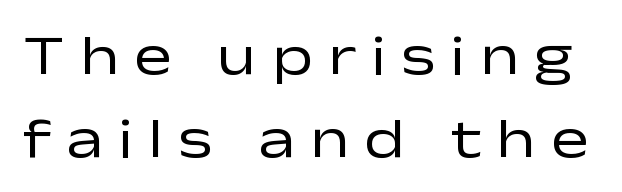
Q: Is the text bold? A: No.
Q: Is the text italic (slanted)? A: No, it is upright.
Q: Is the typeface a serif or a sans-serif typeface? A: Sans-serif.
Q: Is the text underlined? A: No.
Q: Is the spacing between letters normal or unusually wide? A: Unusually wide.
Q: Is the spacing between lines tight, normal or loose? A: Normal.
Q: Width (condensed, normal, or wide)? A: Wide.
Q: Stroke contrast? A: Low.
Q: x-height? A: Medium.
Q: Monospaced? A: No.
